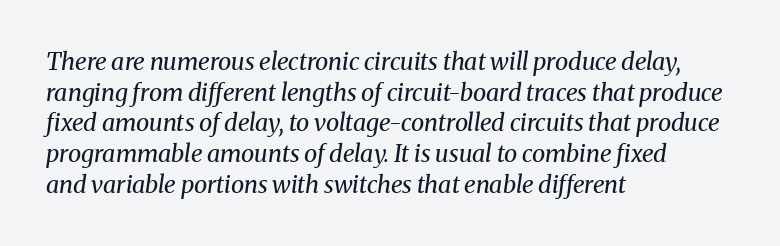
{"italic": "yes", "lean": "right", "slant_degrees": 8, "bold": "no", "underline": "no", "align": "left", "line_spacing": "normal", "line_spacing_ratio": 1.28, "letter_spacing": "normal", "letter_spacing_em": 0.0, "glyph_px": 24}
